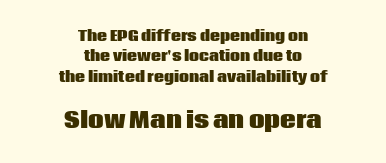
In this sample the second text group is rendered at the bigger scale. Notice how descenders clear the ascenders below comfortably — that's standard leading. Letter spacing: default. Rendered with straight, roman letterforms. Check the space under the baseline: it is left empty. Summary of weight: heavy, a full bold.
